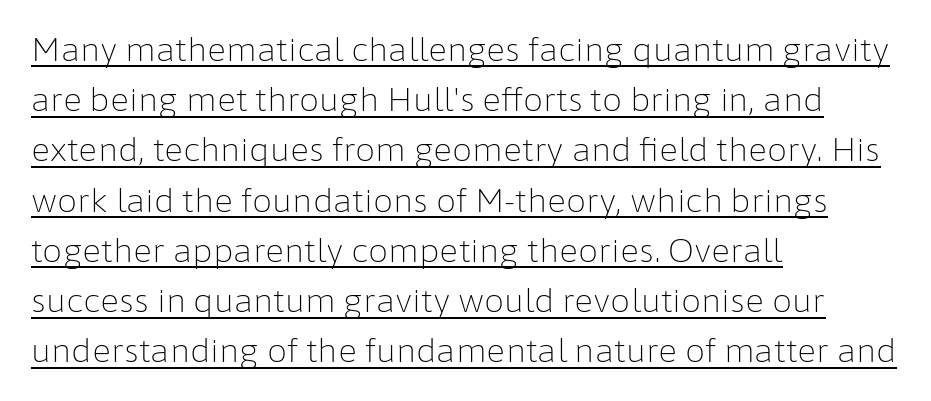
{"serif": "no", "italic": "no", "bold": "no", "weight": "light", "width": "normal", "stroke_contrast": "low", "x_height": "medium", "monospaced": "no", "underline": "yes", "align": "left", "line_spacing": "normal", "line_spacing_ratio": 1.57, "letter_spacing": "normal", "letter_spacing_em": 0.0, "glyph_px": 32}
